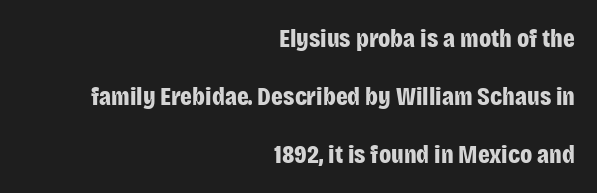
{"italic": "no", "bold": "yes", "underline": "no", "align": "right", "line_spacing": "loose", "line_spacing_ratio": 2.23, "letter_spacing": "normal", "letter_spacing_em": 0.0, "glyph_px": 26}
